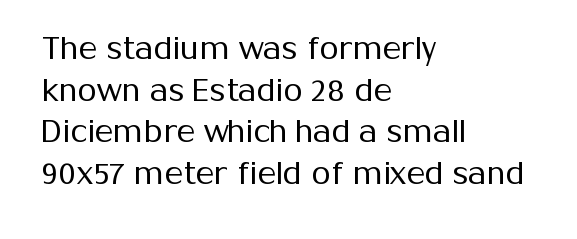
Q: Is the text bold? A: No.
Q: Is the text italic (slanted)? A: No, it is upright.
Q: Is the typeface a serif or a sans-serif typeface? A: Sans-serif.
Q: Is the text underlined? A: No.
Q: How is the paragraph aligned? A: Left-aligned.
Q: Is the spacing between letters normal or unusually wide? A: Normal.
Q: Is the spacing between lines tight, normal or loose? A: Normal.
Q: Width (condensed, normal, or wide)? A: Normal.
Q: Stroke contrast? A: Medium.
Q: x-height? A: Medium.
Q: Monospaced? A: No.
